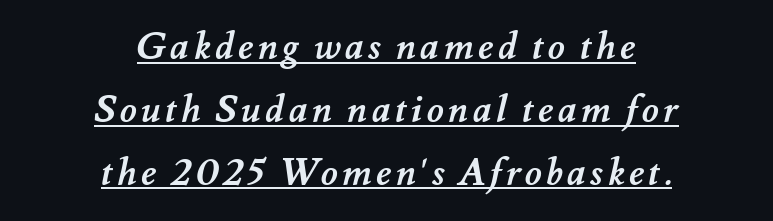
Decoration check: the copy is underlined. Looks like regular typesetting: each glyph gets only the width it needs. The rendering uses a moderate line-height, typical for paragraphs. A centered setting, common on invitations and titles, is used for this passage. On the weight axis this lands at bold, roughly 700.
